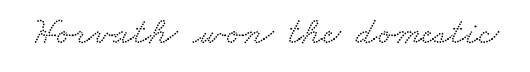
Q: Is the text underlined? A: No.
Q: Is the spacing between letters normal or unusually wide? A: Normal.
Q: Width (condensed, normal, or wide)? A: Wide.
Q: Stroke contrast? A: Low.
Q: x-height? A: Small.
Q: Monospaced? A: No.
